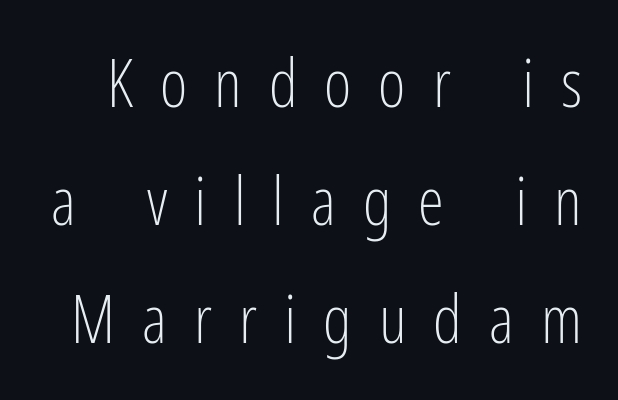
This rendering employs a face without finishing strokes, i.e., a sans-serif. Glance below the letters and you will spot only blank space. Words appear elongated and porous because spacing is wide. No chunkiness to these letters — they're not bold. Spacing verdict: proportional, widths tailored to each character.
